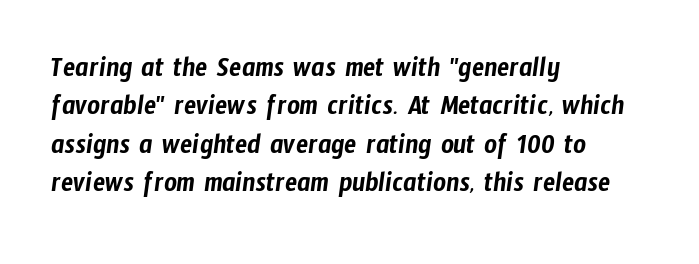
{"serif": "no", "width": "condensed", "stroke_contrast": "low", "x_height": "medium", "monospaced": "no", "underline": "no", "align": "left", "line_spacing": "normal", "line_spacing_ratio": 1.37, "letter_spacing": "normal", "letter_spacing_em": 0.0, "glyph_px": 28}
